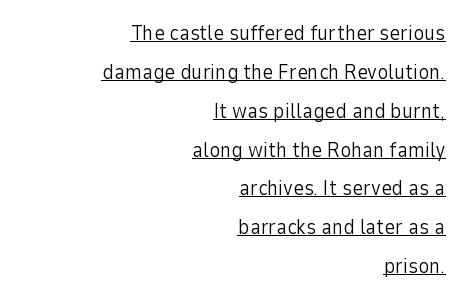
Q: Is the text bold? A: No.
Q: Is the text italic (slanted)? A: No, it is upright.
Q: Is the text underlined? A: Yes.
Q: How is the paragraph aligned? A: Right-aligned.
Q: Is the spacing between letters normal or unusually wide? A: Normal.
